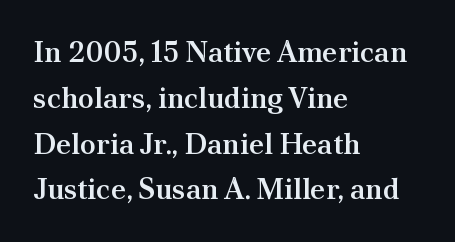
{"serif": "yes", "italic": "no", "bold": "semi", "weight": "semibold", "width": "normal", "stroke_contrast": "medium", "x_height": "small", "monospaced": "no", "underline": "no", "align": "left", "line_spacing": "normal", "line_spacing_ratio": 1.58, "letter_spacing": "normal", "letter_spacing_em": 0.0, "glyph_px": 29}
